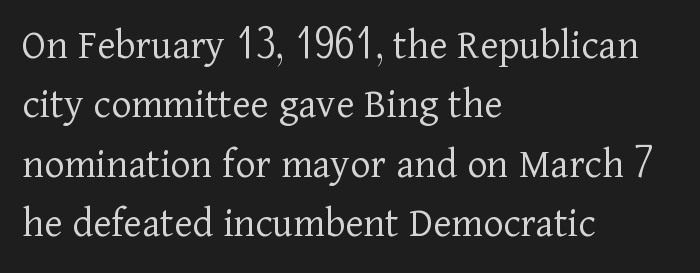
The image shows 43 px light serif type, upright; set left-aligned, normal line spacing (1.38x), normal letter spacing, not underlined; low stroke contrast and a medium x-height.
